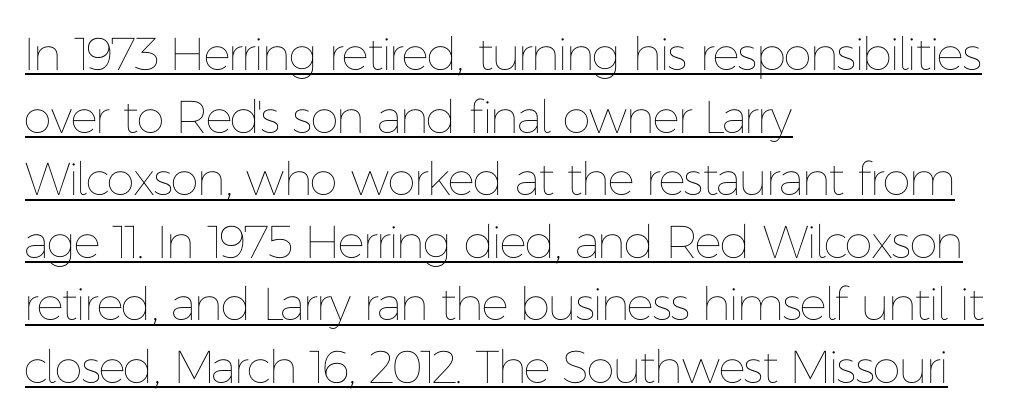
The image shows 46 px thin type, upright; set left-aligned, normal line spacing (1.36x), normal letter spacing, underlined; low stroke contrast and a medium x-height.
